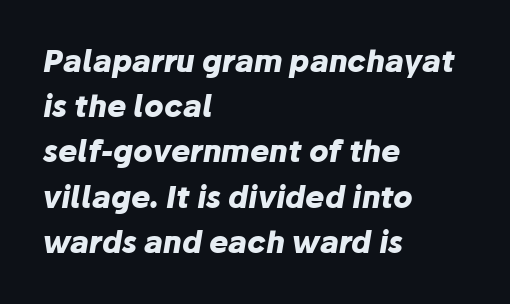
There's an unmistakable incline to the writing here. Decoration check: the copy has no underline. One glance says typical: line gaps are just what's usual. Teacher's note: observe the even left margin — that is flush-left alignment. Words appear dense and cohesive because spacing is normal.
